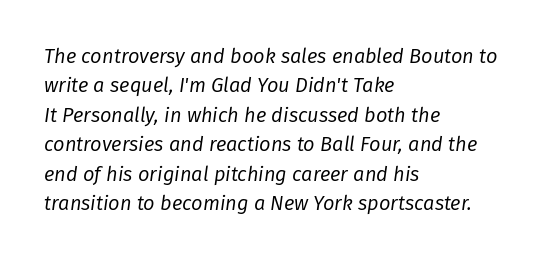
The image shows 20 px text type, italic (leaning right); set left-aligned, normal line spacing (1.47x), normal letter spacing, not underlined.
